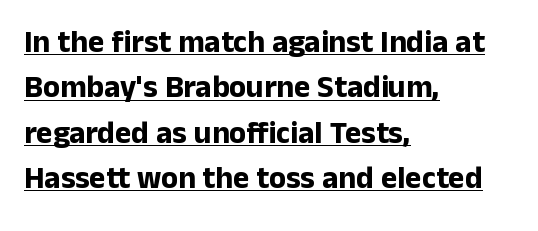
Q: Is the text bold? A: Yes.
Q: Is the text italic (slanted)? A: No, it is upright.
Q: Is the typeface a serif or a sans-serif typeface? A: Sans-serif.
Q: Is the text underlined? A: Yes.
Q: How is the paragraph aligned? A: Left-aligned.
Q: Is the spacing between letters normal or unusually wide? A: Normal.
Q: Is the spacing between lines tight, normal or loose? A: Normal.
Q: Width (condensed, normal, or wide)? A: Normal.
Q: Stroke contrast? A: Low.
Q: x-height? A: Medium.
Q: Monospaced? A: No.
